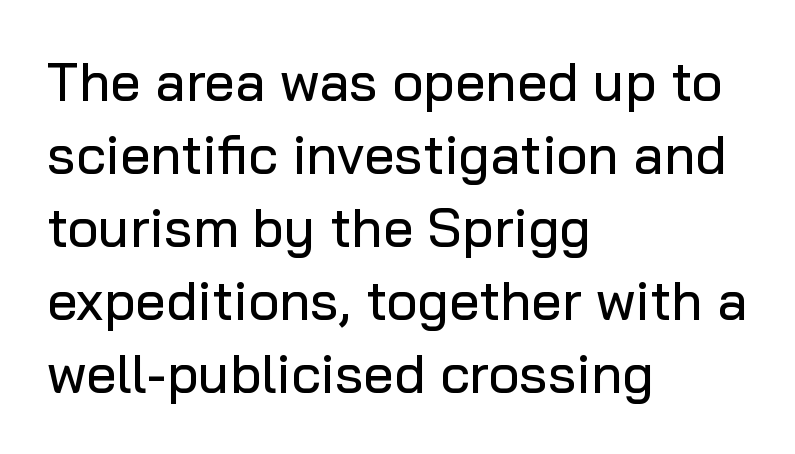
{"serif": "no", "italic": "no", "width": "normal", "stroke_contrast": "low", "x_height": "medium", "monospaced": "no", "underline": "no", "align": "left", "line_spacing": "normal", "line_spacing_ratio": 1.35, "letter_spacing": "normal", "letter_spacing_em": 0.0, "glyph_px": 54}
